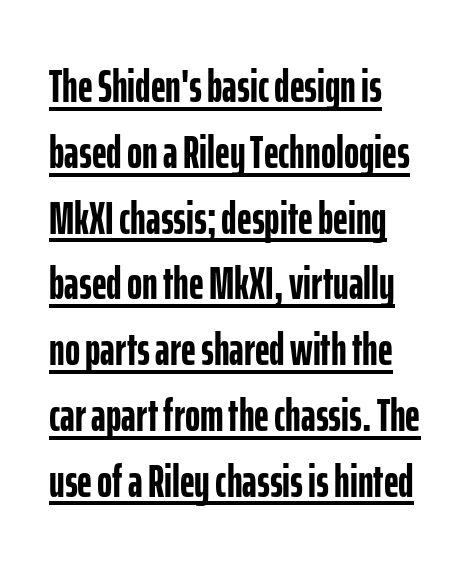
The image shows 46 px semibold, condensed sans-serif type, upright; set left-aligned, normal line spacing (1.43x), normal letter spacing, underlined; low stroke contrast and a medium x-height.
